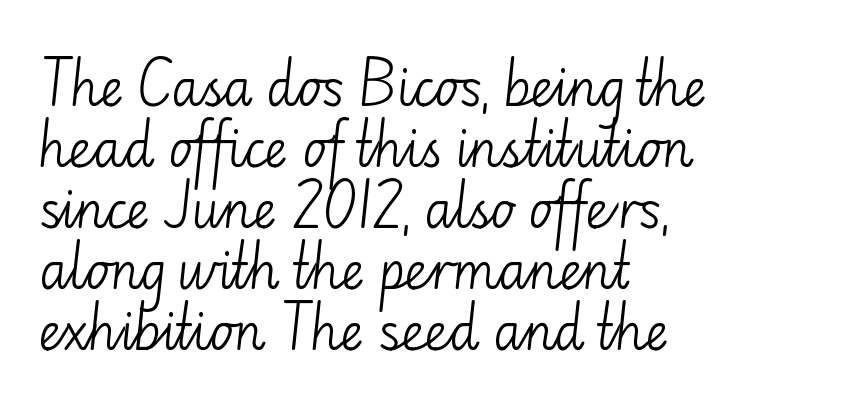
The image shows 50 px light sans-serif type; set left-aligned, line spacing 1.22x, normal letter spacing, not underlined; low stroke contrast and a small x-height.
